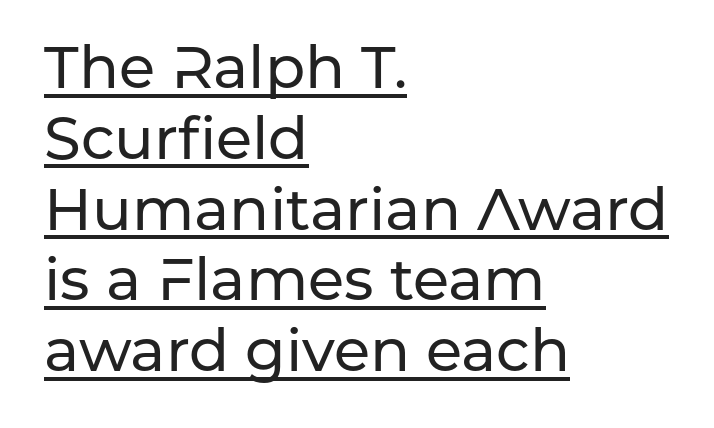
The image shows 59 px sans-serif type, upright; set left-aligned, line spacing 1.2x, normal letter spacing, underlined; low stroke contrast and a medium x-height.
